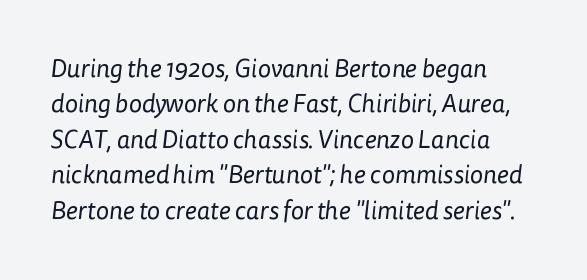
These lines keep a tight, regular rhythm from letter to letter. Whoever set this chose a conventional vertical rhythm. Clear beneath every line of the passage. Ink coverage per letter is moderate at most.
